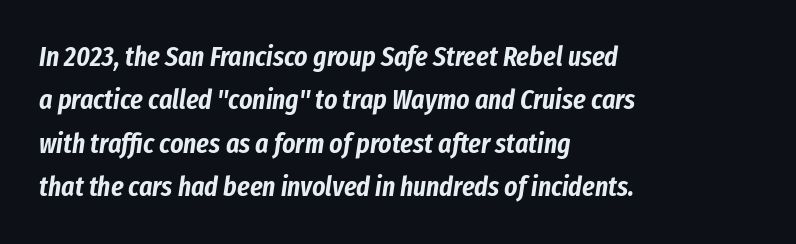
The image shows 28 px condensed type, italic (leaning right); set left-aligned, normal line spacing (1.55x), normal letter spacing, not underlined; low stroke contrast and a medium x-height.
